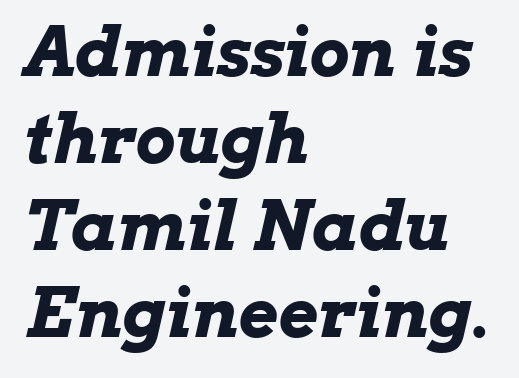
The image shows 68 px bold, wide type, italic (leaning right); set left-aligned, normal line spacing (1.28x), normal letter spacing, not underlined; low stroke contrast and a medium x-height.
